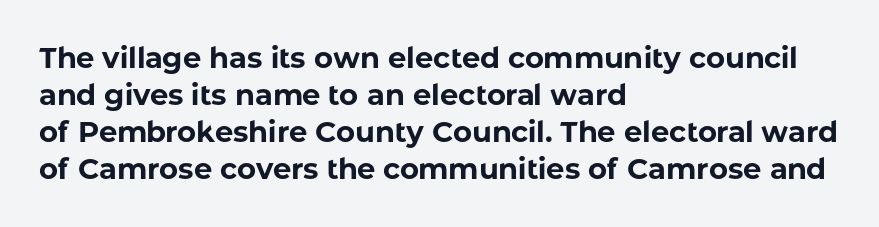
Words appear dense and cohesive because spacing is normal. The rendering anchors every line to the left-hand side. Typographically, this falls in the sans-serif category. Lines of text with bare space underneath. When letters stand straight like this, we call the style roman or upright. Students, observe: this is what conventionally led text looks like.
